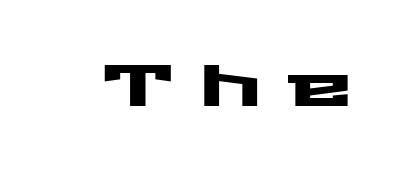
{"serif": "no", "italic": "no", "width": "wide", "stroke_contrast": "medium", "x_height": "medium", "monospaced": "no", "underline": "no", "letter_spacing": "wide", "letter_spacing_em": 0.44, "glyph_px": 59}
